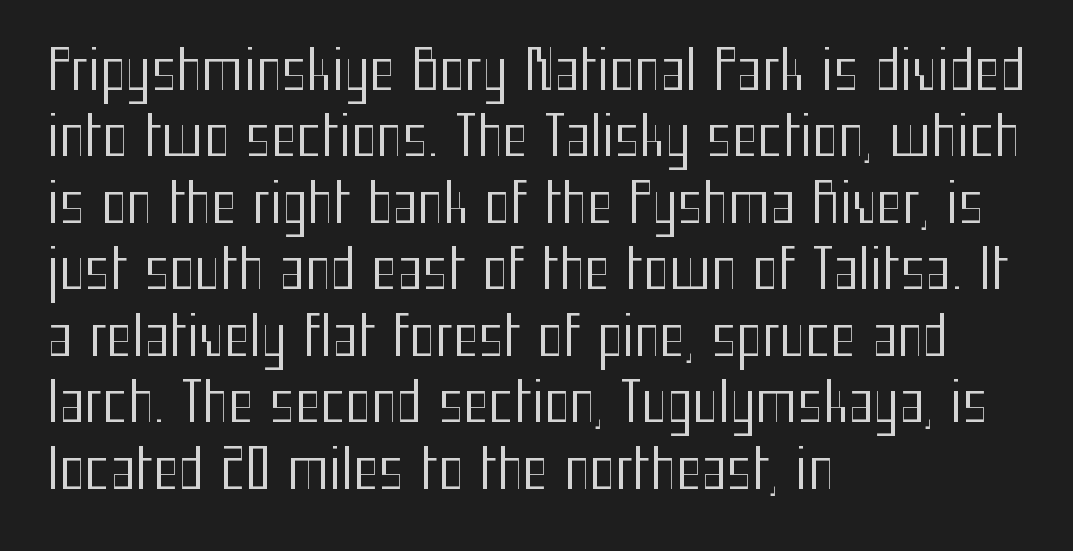
Q: Is the text bold? A: No.
Q: Is the text italic (slanted)? A: No, it is upright.
Q: Is the typeface a serif or a sans-serif typeface? A: Sans-serif.
Q: Is the text underlined? A: No.
Q: How is the paragraph aligned? A: Left-aligned.
Q: Is the spacing between letters normal or unusually wide? A: Normal.
Q: Width (condensed, normal, or wide)? A: Condensed.
Q: Stroke contrast? A: Medium.
Q: x-height? A: Medium.
Q: Monospaced? A: No.
